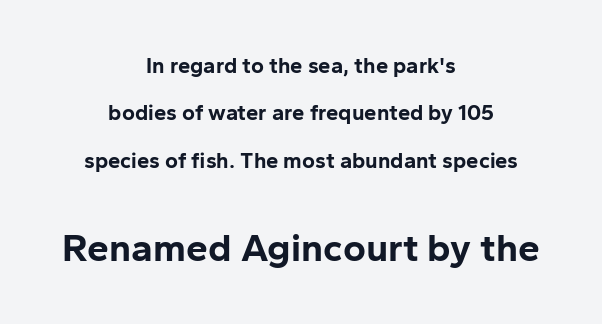
{"serif": "no", "italic": "no", "bold": "yes", "weight": "bold", "width": "normal", "stroke_contrast": "low", "x_height": "medium", "monospaced": "no", "underline": "no", "align": "center", "line_spacing": "loose", "line_spacing_ratio": 2.15, "letter_spacing": "normal", "letter_spacing_em": 0.0, "larger_block": "second", "size_ratio": 1.77, "glyph_px": 39}
